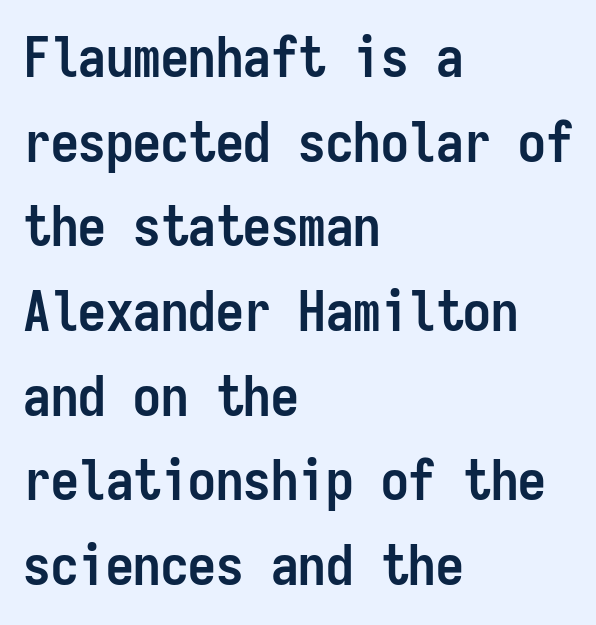
Q: Is the text bold? A: Yes.
Q: Is the text italic (slanted)? A: No, it is upright.
Q: Is the typeface a serif or a sans-serif typeface? A: Sans-serif.
Q: Is the text underlined? A: No.
Q: How is the paragraph aligned? A: Left-aligned.
Q: Is the spacing between letters normal or unusually wide? A: Normal.
Q: Is the spacing between lines tight, normal or loose? A: Normal.
Q: Width (condensed, normal, or wide)? A: Condensed.
Q: Stroke contrast? A: Low.
Q: x-height? A: Medium.
Q: Monospaced? A: Yes.
